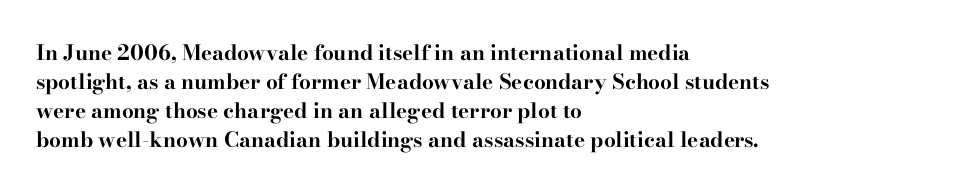
The image shows 21 px bold type, upright; set left-aligned, normal line spacing (1.38x), normal letter spacing, not underlined.
